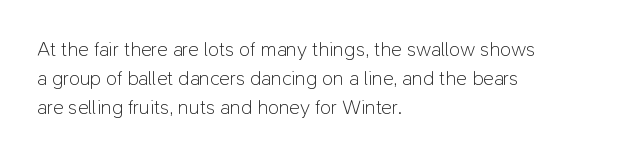
The image shows 20 px text type, upright; set left-aligned, normal line spacing (1.45x), normal letter spacing, not underlined.
